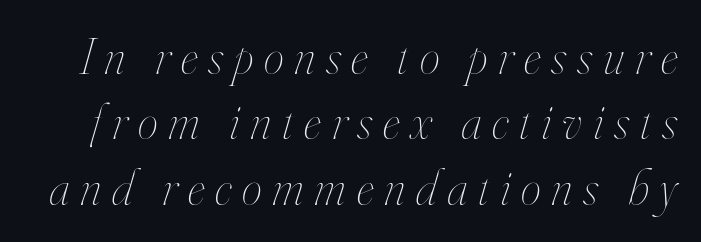
{"italic": "yes", "lean": "right", "slant_degrees": 16, "bold": "no", "weight": "thin", "width": "condensed", "stroke_contrast": "high", "x_height": "small", "monospaced": "no", "underline": "no", "line_spacing": "normal", "line_spacing_ratio": 1.28, "letter_spacing": "wide", "letter_spacing_em": 0.21, "glyph_px": 51}
